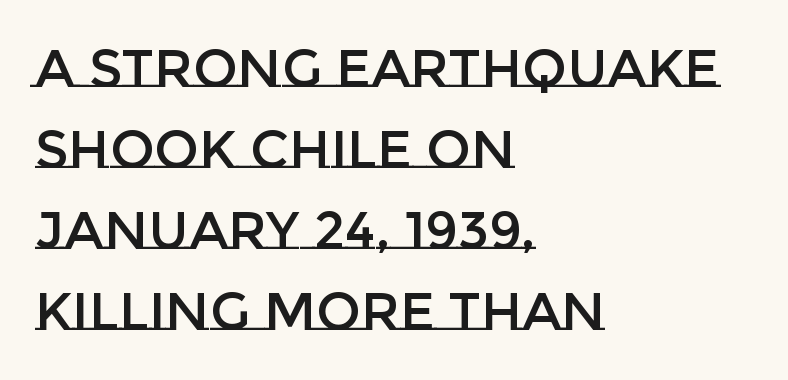
There is no visible air inserted between adjacent glyphs. This is the regular roman posture of the typeface. Baseline-to-baseline distance is the conventional proportion of letter height. The face used here is proportionally spaced, like ordinary book or web type. The baseline area is clear.
